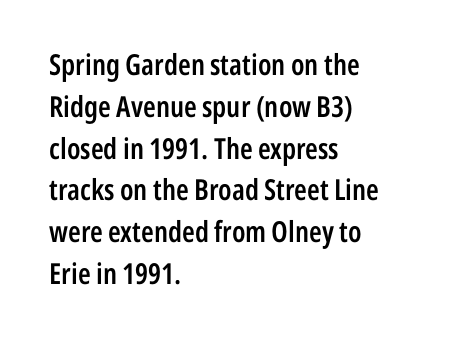
Q: Is the text bold? A: Semi-bold.
Q: Is the text italic (slanted)? A: No, it is upright.
Q: Is the typeface a serif or a sans-serif typeface? A: Sans-serif.
Q: Is the text underlined? A: No.
Q: How is the paragraph aligned? A: Left-aligned.
Q: Is the spacing between letters normal or unusually wide? A: Normal.
Q: Is the spacing between lines tight, normal or loose? A: Normal.
Q: Width (condensed, normal, or wide)? A: Condensed.
Q: Stroke contrast? A: Low.
Q: x-height? A: Medium.
Q: Monospaced? A: No.
